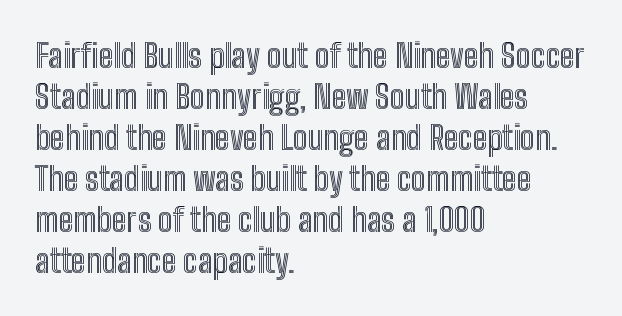
{"italic": "no", "width": "condensed", "x_height": "medium", "monospaced": "no", "underline": "no", "align": "left", "line_spacing_ratio": 1.24, "letter_spacing": "normal", "letter_spacing_em": 0.0, "glyph_px": 33}
